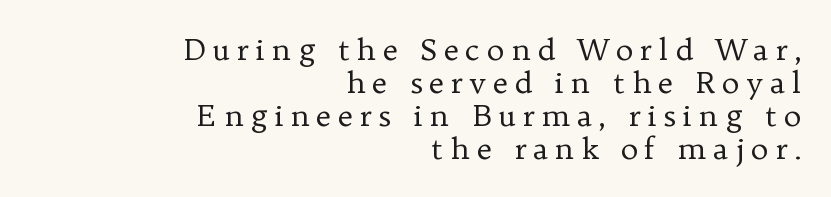
The font sits on the lighter half of the weight spectrum, regular included. A student would call this right alignment; a typographer would say flush right, rag left. The letters stand straight up with perfectly vertical stems. Yep, those are serifs on the letters.
